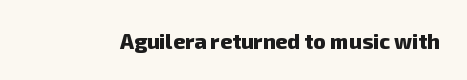
Q: Is the text bold? A: Yes.
Q: Is the text underlined? A: No.
Q: Is the spacing between letters normal or unusually wide? A: Normal.
